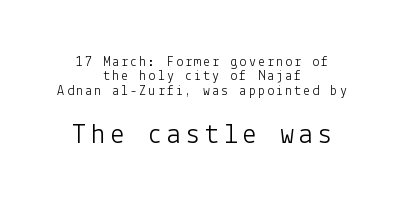
A bare baseline throughout the passage. The axis of the letterforms is exactly vertical. This layout puts the modest block above and the oversized block below. Compared with typical paragraphs, the rows here are closer together.
